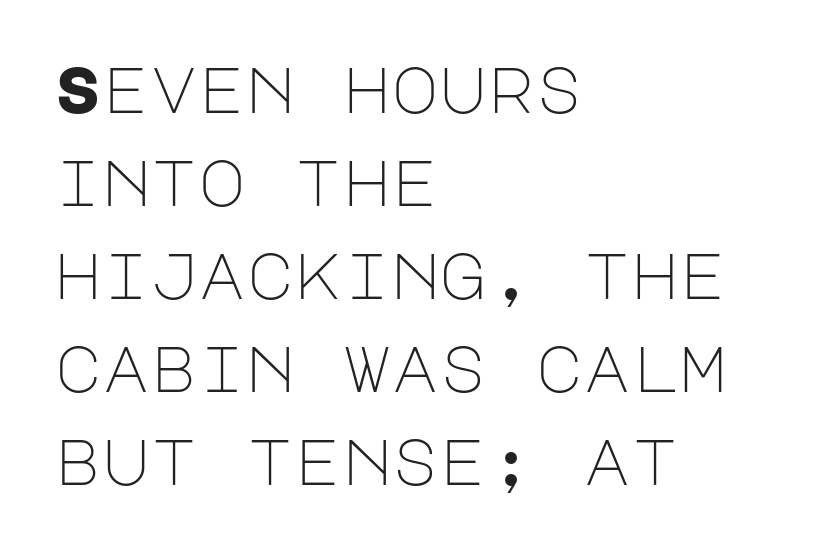
{"serif": "no", "italic": "no", "bold": "no", "weight": "light", "width": "normal", "stroke_contrast": "low", "x_height": "large", "underline": "no", "align": "left", "line_spacing": "normal", "line_spacing_ratio": 1.43, "letter_spacing": "normal", "letter_spacing_em": 0.0, "glyph_px": 65}
